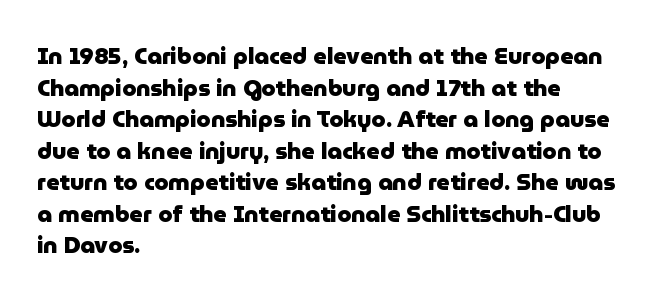
One glance says typical: line gaps are just what's usual. The letters stand upright; this is a roman face. These lines stack with their left ends in a neat column. Bold? Absolutely — the strokes are thick and heavy.
